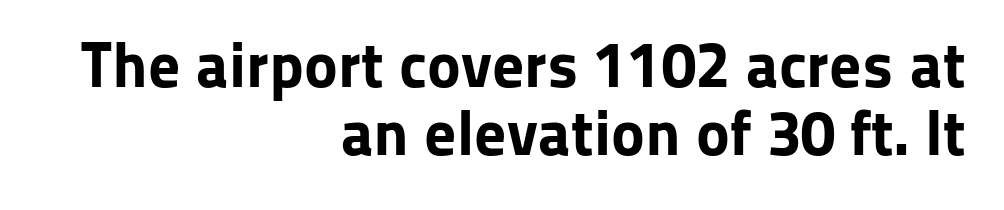
Q: Is the text bold? A: Yes.
Q: Is the text italic (slanted)? A: No, it is upright.
Q: Is the typeface a serif or a sans-serif typeface? A: Sans-serif.
Q: Is the text underlined? A: No.
Q: How is the paragraph aligned? A: Right-aligned.
Q: Is the spacing between letters normal or unusually wide? A: Normal.
Q: Is the spacing between lines tight, normal or loose? A: Tight.
Q: Width (condensed, normal, or wide)? A: Normal.
Q: Stroke contrast? A: Low.
Q: x-height? A: Medium.
Q: Monospaced? A: No.
